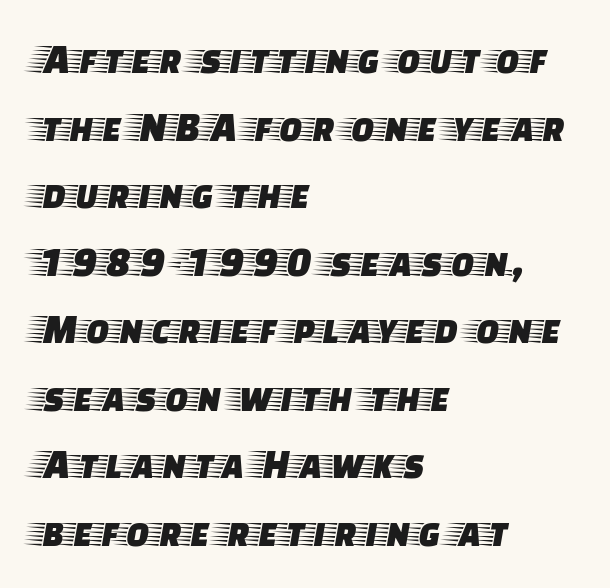
A typesetter would call this leading conventional body-copy spacing. This sample uses plain, unmodified letter spacing. Each letter keeps its own natural width here, so spacing adapts to shape. The designer went with a serif here, giving each stem small feet.
